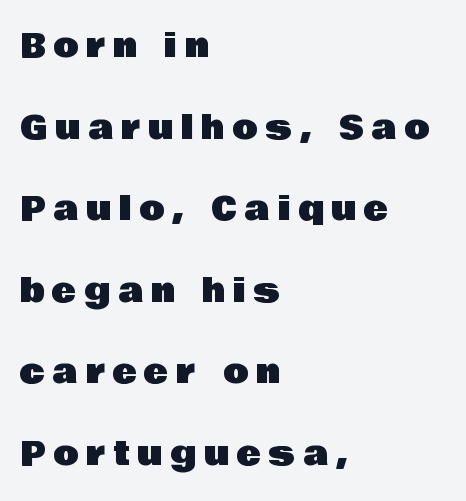
{"serif": "no", "italic": "no", "width": "normal", "stroke_contrast": "low", "x_height": "large", "monospaced": "no", "underline": "no", "align": "left", "line_spacing": "loose", "line_spacing_ratio": 2.47, "letter_spacing": "wide", "letter_spacing_em": 0.24, "glyph_px": 33}
